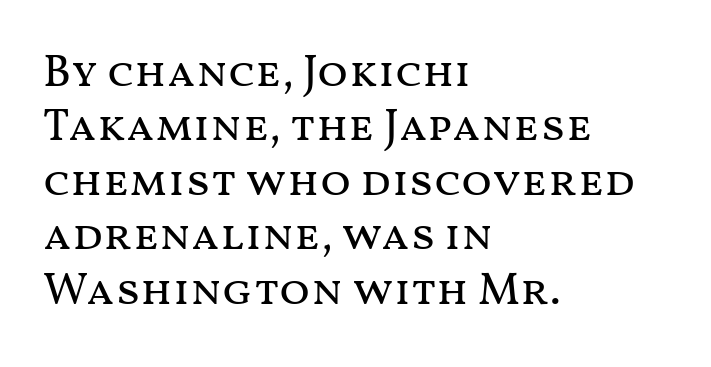
{"italic": "no", "bold": "no", "weight": "regular", "width": "wide", "stroke_contrast": "medium", "x_height": "medium", "monospaced": "no", "underline": "no", "align": "left", "line_spacing_ratio": 1.21, "letter_spacing": "normal", "letter_spacing_em": 0.0, "glyph_px": 45}
